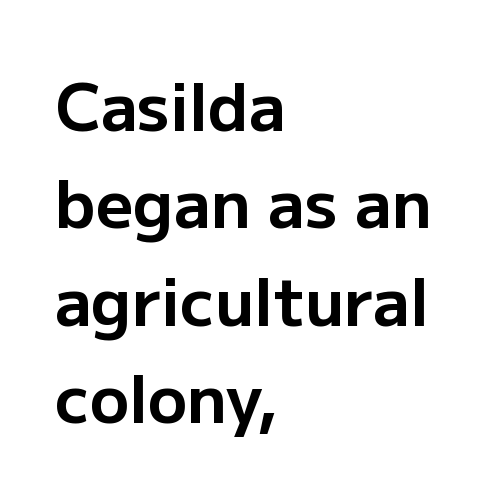
It's the straight-up-and-down kind of type. Caption: multi-line text, flush left, ragged right. Clear beneath every line of the passage. Strong, thick strokes mark this as bold type. Compared with typical paragraphs, the rows here are spaced about the same. Think of a printed novel: that variable character pitch is what you see here.
